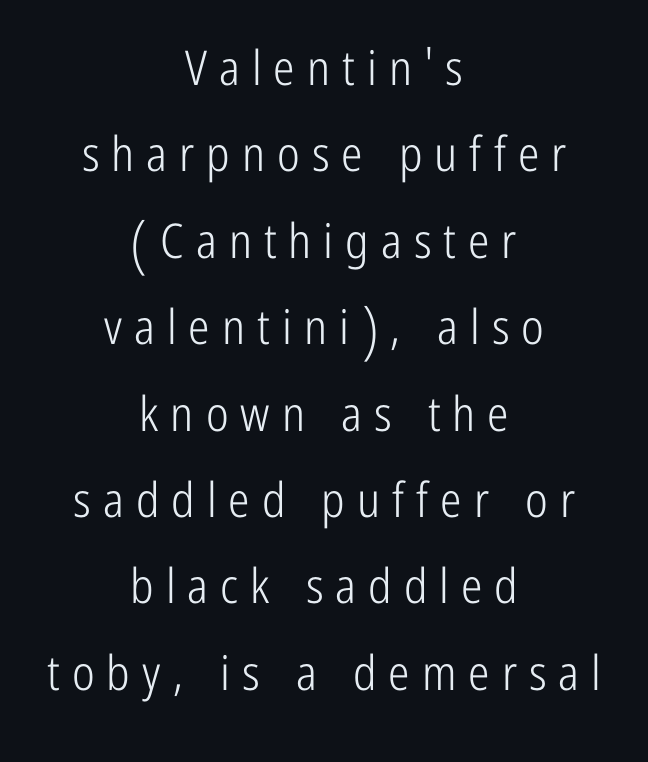
Does the type have serifs? No, each stem ends abruptly. Posture: vertical. Does the copy run flush right? No — it is centered line by line. The face looks like a standard text weight, possibly lighter.
